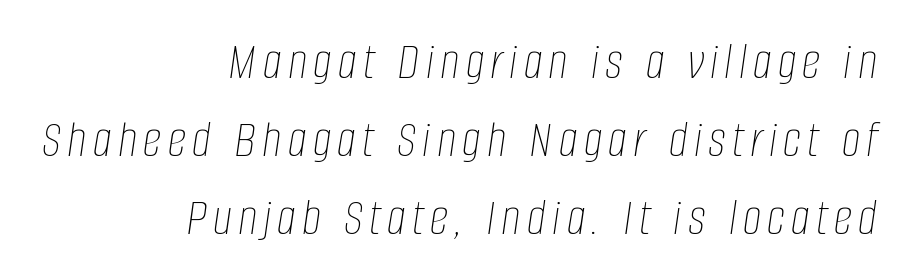
Q: Is the text bold? A: No.
Q: Is the text italic (slanted)? A: Yes, it leans right by about 8 degrees.
Q: Is the text underlined? A: No.
Q: How is the paragraph aligned? A: Right-aligned.
Q: Is the spacing between lines tight, normal or loose? A: Normal.
Q: Width (condensed, normal, or wide)? A: Condensed.
Q: Stroke contrast? A: Low.
Q: x-height? A: Large.
Q: Monospaced? A: No.
